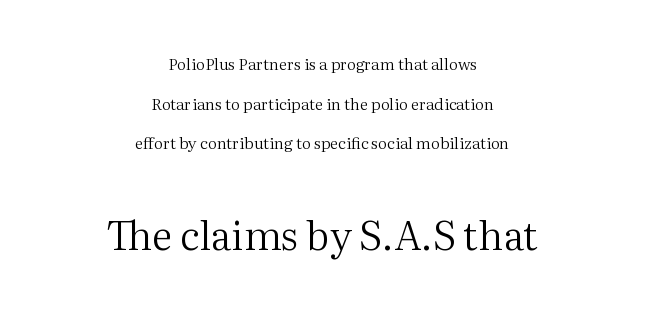
Q: Is the text bold? A: No.
Q: Is the text italic (slanted)? A: No, it is upright.
Q: Is the typeface a serif or a sans-serif typeface? A: Serif.
Q: Is the text underlined? A: No.
Q: How is the paragraph aligned? A: Centered.
Q: Is the spacing between letters normal or unusually wide? A: Normal.
Q: Is the spacing between lines tight, normal or loose? A: Loose.
Q: Which block of text is set in a larger size, the first (top) or the second (bottom)? A: The second (bottom) one.
Q: Width (condensed, normal, or wide)? A: Normal.
Q: Stroke contrast? A: Medium.
Q: x-height? A: Medium.
Q: Monospaced? A: No.
